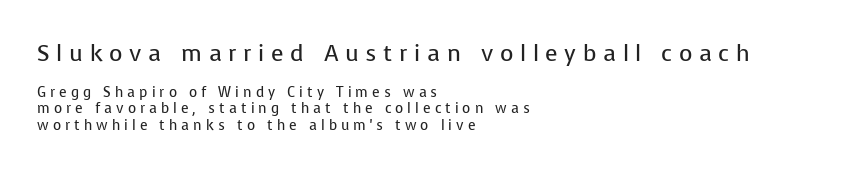
The image shows 23 px text type, upright; set left-aligned, line spacing 1.16x, unusually wide letter spacing (+0.29 em), not underlined; the first (top) block is 1.64x larger.
